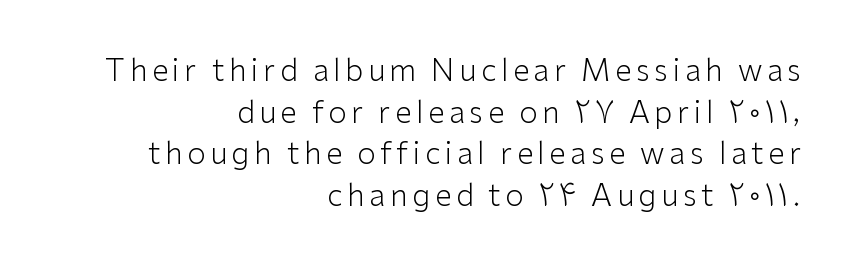
{"serif": "no", "italic": "no", "bold": "no", "weight": "light", "width": "normal", "stroke_contrast": "low", "x_height": "medium", "monospaced": "no", "underline": "no", "align": "right", "line_spacing": "normal", "line_spacing_ratio": 1.39, "glyph_px": 30}
